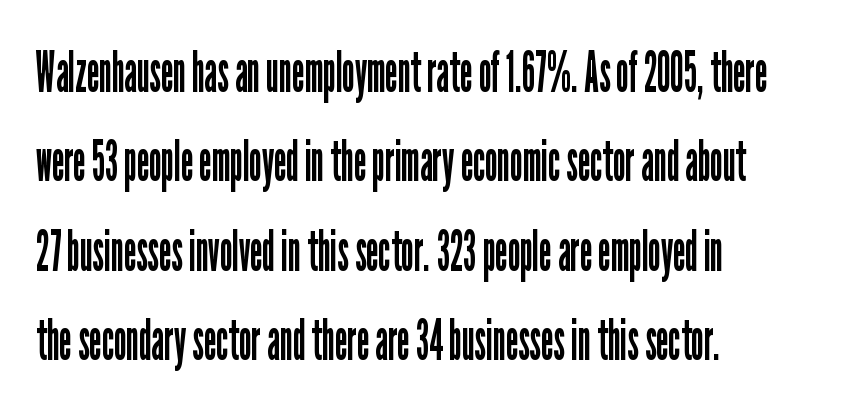
{"serif": "no", "italic": "no", "bold": "no", "weight": "regular", "width": "condensed", "stroke_contrast": "low", "x_height": "medium", "monospaced": "no", "underline": "no", "align": "left", "line_spacing": "normal", "line_spacing_ratio": 1.57, "letter_spacing": "normal", "letter_spacing_em": 0.0, "glyph_px": 57}
